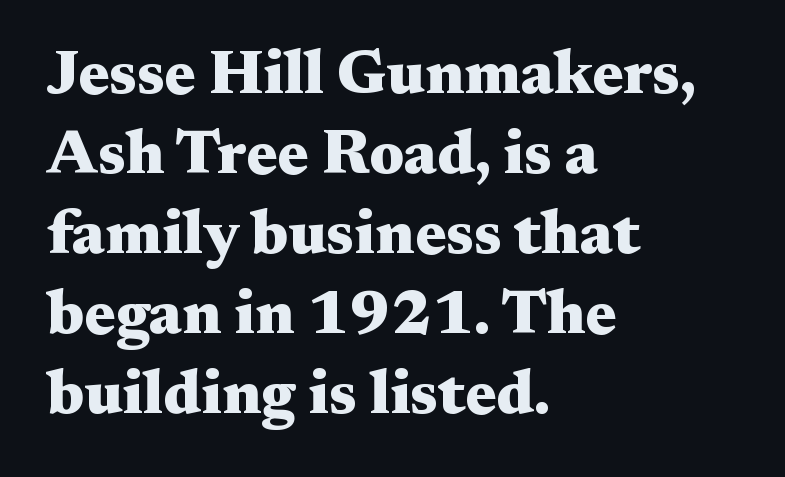
{"serif": "yes", "italic": "no", "bold": "yes", "weight": "heavy", "width": "wide", "stroke_contrast": "medium", "x_height": "medium", "monospaced": "no", "underline": "no", "align": "left", "line_spacing": "normal", "line_spacing_ratio": 1.29, "letter_spacing": "normal", "letter_spacing_em": 0.0, "glyph_px": 62}
